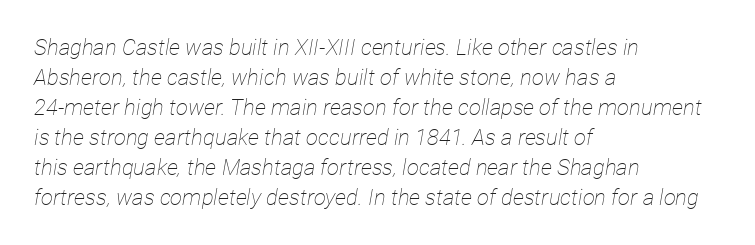
{"italic": "yes", "lean": "right", "slant_degrees": 12, "bold": "no", "underline": "no", "align": "left", "line_spacing": "normal", "line_spacing_ratio": 1.36, "letter_spacing": "normal", "letter_spacing_em": 0.0, "glyph_px": 22}
